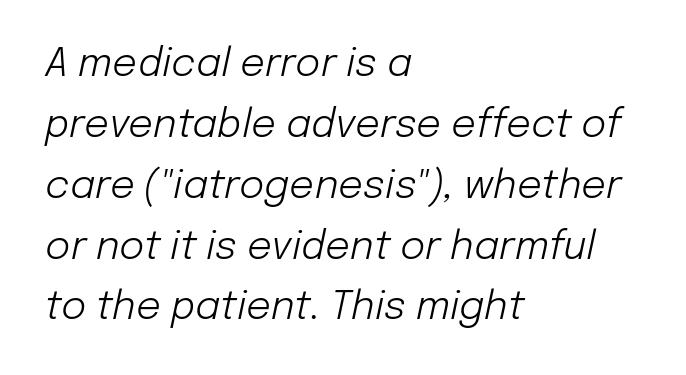
Q: Is the text bold? A: No.
Q: Is the text italic (slanted)? A: Yes, it leans right by about 12 degrees.
Q: Is the text underlined? A: No.
Q: How is the paragraph aligned? A: Left-aligned.
Q: Is the spacing between letters normal or unusually wide? A: Normal.
Q: Is the spacing between lines tight, normal or loose? A: Normal.
Q: Width (condensed, normal, or wide)? A: Normal.
Q: Stroke contrast? A: Low.
Q: x-height? A: Medium.
Q: Monospaced? A: No.
